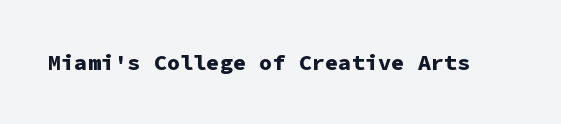
The image shows 22 px bold type, upright; set normal letter spacing, not underlined.
